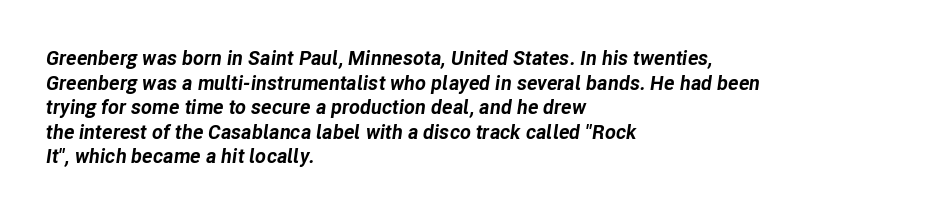
Unmarked baselines from the first word to the last. Style check: oblique. These lines carry a lot of weight — the face is fully bold. The rag falls on the right side of this text block. Look at the tracking — it's just the regular setting, nothing added.
